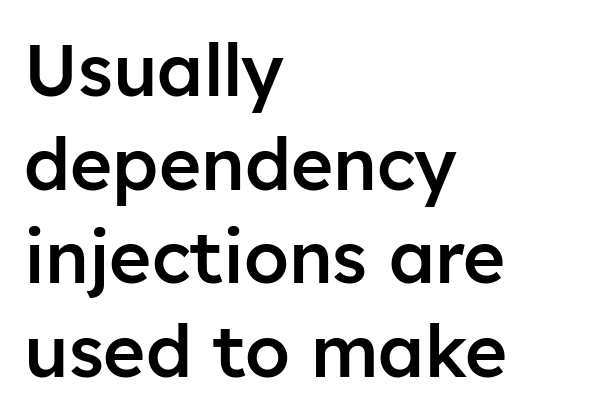
Q: Is the text bold? A: Semi-bold.
Q: Is the text italic (slanted)? A: No, it is upright.
Q: Is the typeface a serif or a sans-serif typeface? A: Sans-serif.
Q: Is the text underlined? A: No.
Q: How is the paragraph aligned? A: Left-aligned.
Q: Is the spacing between letters normal or unusually wide? A: Normal.
Q: Is the spacing between lines tight, normal or loose? A: Normal.
Q: Width (condensed, normal, or wide)? A: Normal.
Q: Stroke contrast? A: Low.
Q: x-height? A: Medium.
Q: Monospaced? A: No.
